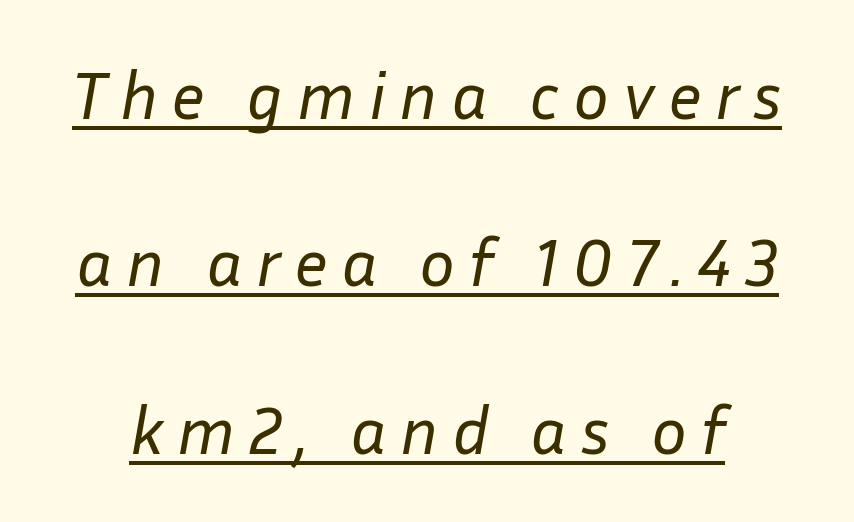
The image shows 67 px regular-weight type, italic (leaning right); set loose line spacing (2.5x), unusually wide letter spacing (+0.2 em), underlined; low stroke contrast and a medium x-height.
